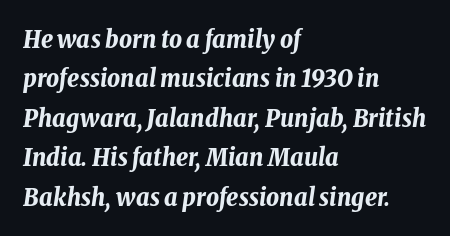
{"italic": "yes", "lean": "right", "slant_degrees": 8, "bold": "yes", "underline": "no", "align": "left", "line_spacing": "normal", "line_spacing_ratio": 1.58, "letter_spacing": "normal", "letter_spacing_em": 0.0, "glyph_px": 25}
